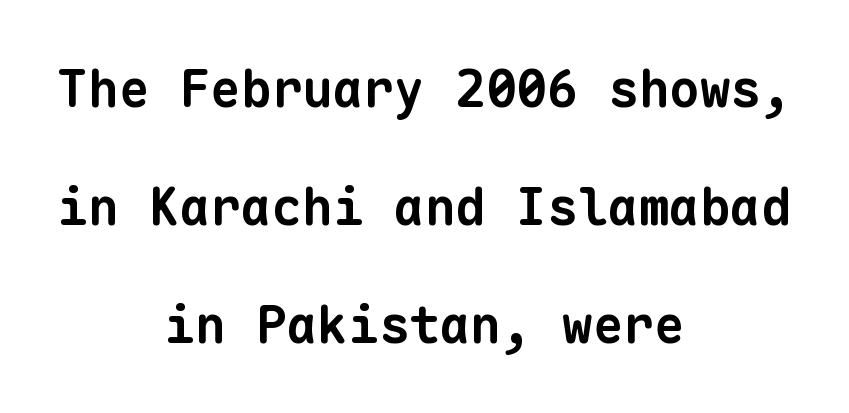
Q: Is the text bold? A: Yes.
Q: Is the typeface a serif or a sans-serif typeface? A: Sans-serif.
Q: Is the text underlined? A: No.
Q: How is the paragraph aligned? A: Centered.
Q: Is the spacing between letters normal or unusually wide? A: Normal.
Q: Is the spacing between lines tight, normal or loose? A: Loose.
Q: Width (condensed, normal, or wide)? A: Normal.
Q: Stroke contrast? A: Low.
Q: x-height? A: Medium.
Q: Monospaced? A: Yes.
